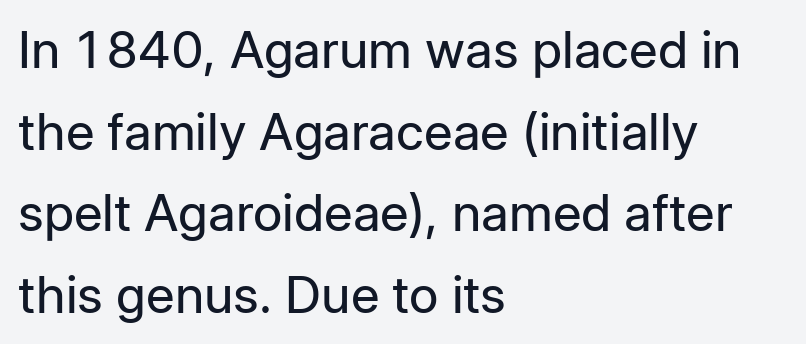
There is no visible air inserted between adjacent glyphs. Think of a printed novel: that variable character pitch is what you see here. No letter is thick-stroked: the sample isn't bold. Nothing sits at the stroke ends, so this counts as sans-serif. The letters stand upright; this is a roman face.
